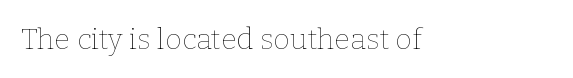
Note the varied advance widths — an 'i' is clearly narrower than an 'm'. Each stroke keeps to a modest, everyday thickness or less. The passage shown is not underscored anywhere. When letters stand straight like this, we call the style roman or upright. Letter spacing: default.
